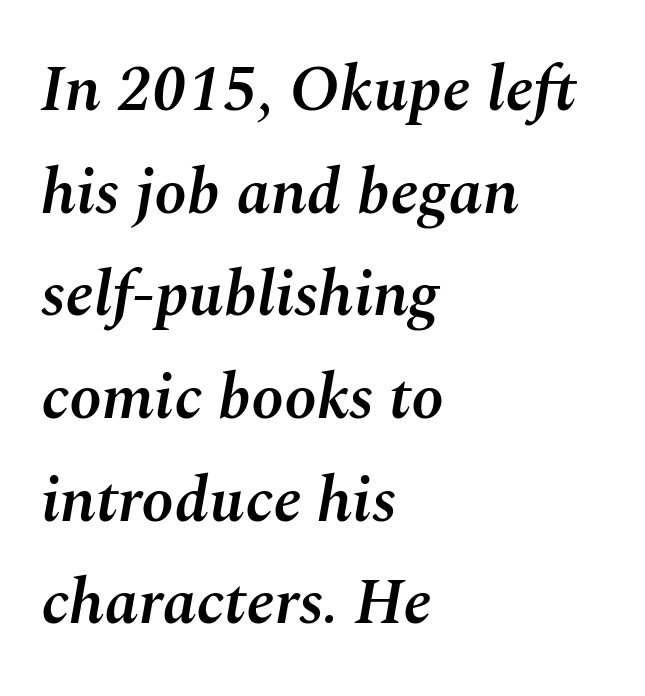
The image shows 65 px semibold type, italic (leaning right); set left-aligned, normal line spacing (1.58x), normal letter spacing, not underlined; medium stroke contrast and a medium x-height.
